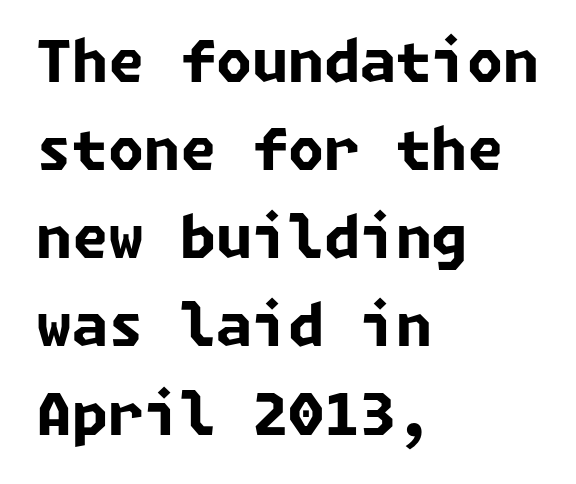
{"serif": "no", "bold": "yes", "weight": "bold", "width": "normal", "stroke_contrast": "low", "x_height": "medium", "underline": "no", "align": "left", "line_spacing": "normal", "line_spacing_ratio": 1.52, "letter_spacing": "normal", "letter_spacing_em": 0.0, "glyph_px": 58}
